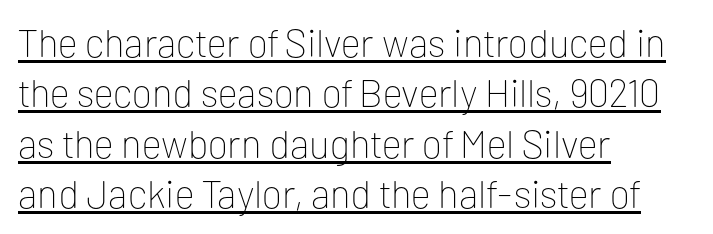
Q: Is the text bold? A: No.
Q: Is the text italic (slanted)? A: No, it is upright.
Q: Is the typeface a serif or a sans-serif typeface? A: Sans-serif.
Q: Is the text underlined? A: Yes.
Q: How is the paragraph aligned? A: Left-aligned.
Q: Is the spacing between letters normal or unusually wide? A: Normal.
Q: Is the spacing between lines tight, normal or loose? A: Normal.
Q: Width (condensed, normal, or wide)? A: Normal.
Q: Stroke contrast? A: Low.
Q: x-height? A: Medium.
Q: Monospaced? A: No.
